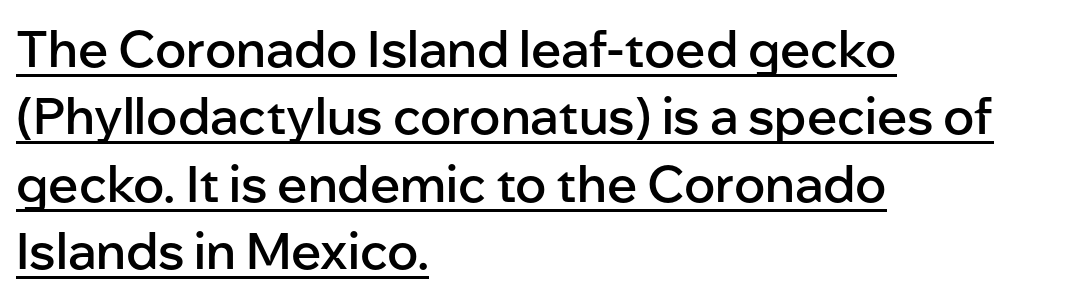
The image shows 50 px semibold sans-serif type, upright; set left-aligned, normal line spacing (1.35x), normal letter spacing, underlined; low stroke contrast and a medium x-height.
